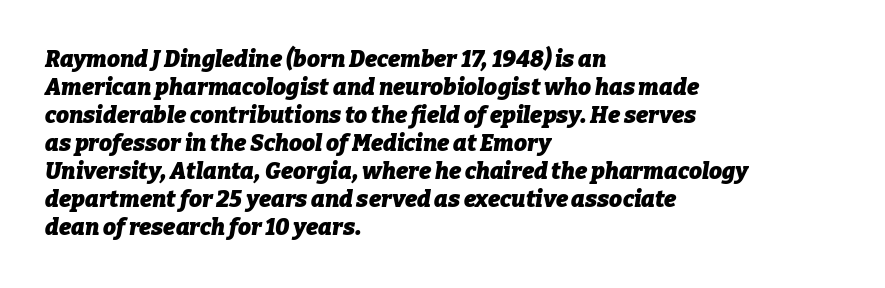
A clean baseline with only descenders dipping below it. Compared with an ordinary text face, these strokes are far heavier — a full bold. The axis of the letterforms is tilted away from vertical. Alignment: flush left.
